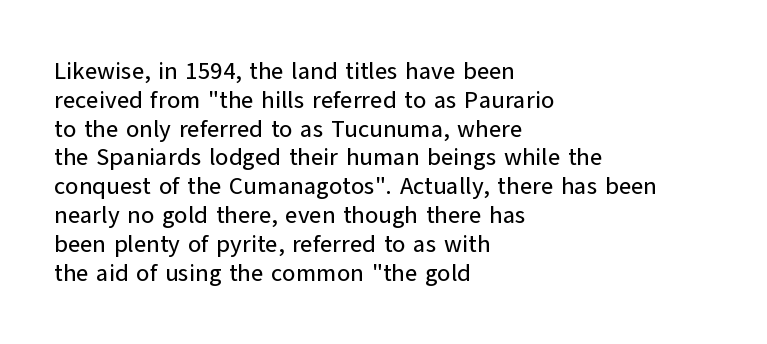
The image shows 24 px text type, upright; set left-aligned, line spacing 1.2x, normal letter spacing, not underlined.
